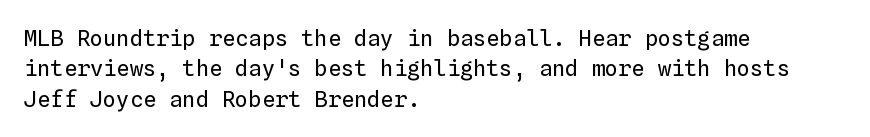
The image shows 22 px text type, upright; set left-aligned, normal line spacing (1.38x), normal letter spacing, not underlined.
